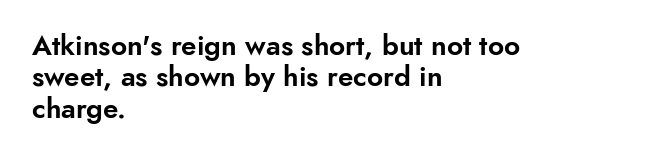
Q: Is the text italic (slanted)? A: No, it is upright.
Q: Is the typeface a serif or a sans-serif typeface? A: Sans-serif.
Q: Is the text underlined? A: No.
Q: How is the paragraph aligned? A: Left-aligned.
Q: Is the spacing between letters normal or unusually wide? A: Normal.
Q: Is the spacing between lines tight, normal or loose? A: Tight.
Q: Width (condensed, normal, or wide)? A: Normal.
Q: Stroke contrast? A: Low.
Q: x-height? A: Small.
Q: Monospaced? A: No.
